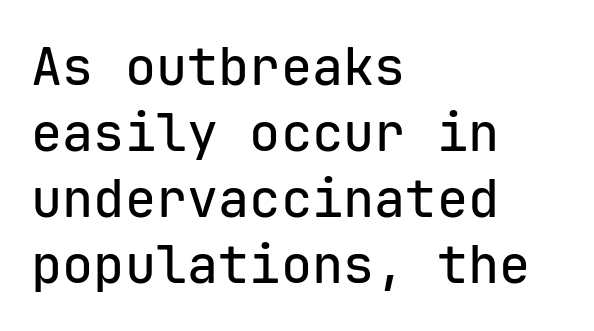
The image shows 52 px sans-serif type, upright, monospaced; set left-aligned, normal line spacing (1.27x), normal letter spacing, not underlined; low stroke contrast and a medium x-height.
